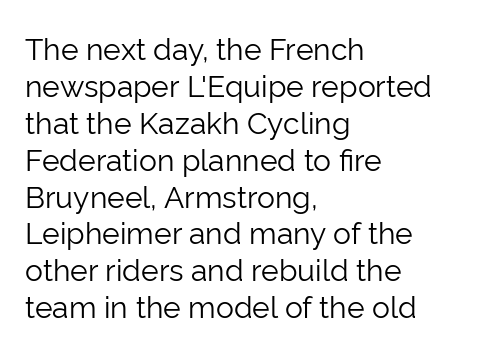
{"serif": "no", "italic": "no", "bold": "no", "weight": "light", "width": "normal", "stroke_contrast": "low", "x_height": "medium", "monospaced": "no", "underline": "no", "align": "left", "line_spacing_ratio": 1.23, "letter_spacing": "normal", "letter_spacing_em": 0.0, "glyph_px": 30}
